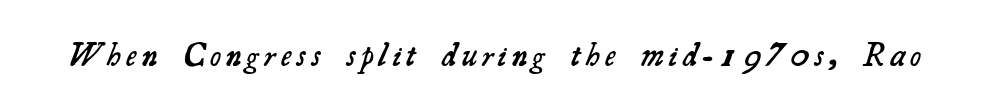
The image shows 33 px semibold serif type; set not underlined; medium stroke contrast and a small x-height.
